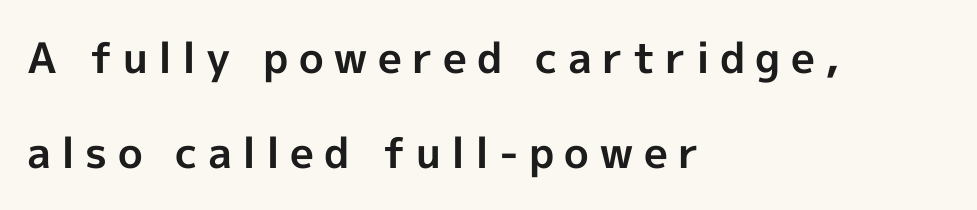
Q: Is the text bold? A: Yes.
Q: Is the text italic (slanted)? A: No, it is upright.
Q: Is the typeface a serif or a sans-serif typeface? A: Sans-serif.
Q: Is the text underlined? A: No.
Q: How is the paragraph aligned? A: Left-aligned.
Q: Is the spacing between letters normal or unusually wide? A: Unusually wide.
Q: Is the spacing between lines tight, normal or loose? A: Loose.
Q: Width (condensed, normal, or wide)? A: Normal.
Q: x-height? A: Medium.
Q: Monospaced? A: No.
